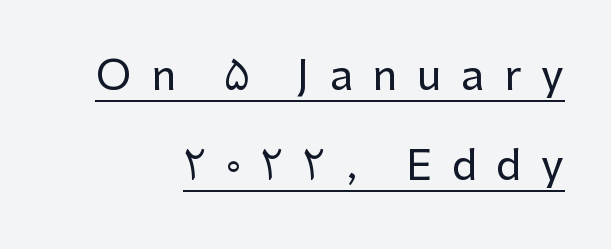
Leading: increased. Someone cranked the tracking dial way up on this one. This is roman type, the default non-slanted kind. Horizontal alignment here is rightward, an uncommon choice for prose. This sample uses a sans-serif face. The typesetter has applied underlining to the passage shown.
